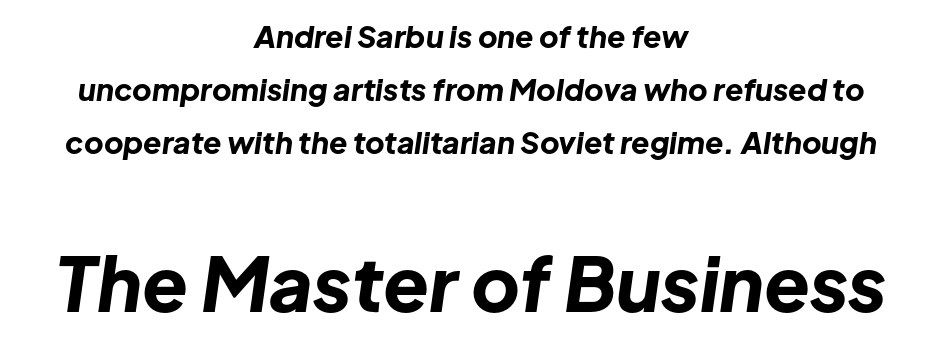
{"italic": "yes", "lean": "right", "slant_degrees": 8, "bold": "yes", "weight": "bold", "width": "normal", "stroke_contrast": "low", "x_height": "medium", "monospaced": "no", "underline": "no", "align": "center", "line_spacing_ratio": 1.76, "letter_spacing": "normal", "letter_spacing_em": 0.0, "larger_block": "second", "size_ratio": 2.5, "glyph_px": 75}
